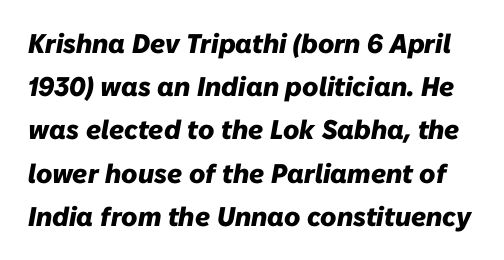
The image shows 27 px bold type, italic (leaning right); set normal line spacing (1.6x), normal letter spacing, not underlined.
